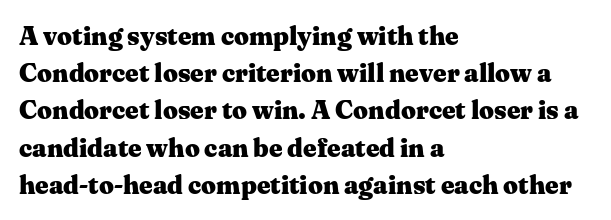
{"italic": "no", "bold": "yes", "underline": "no", "align": "left", "line_spacing": "normal", "line_spacing_ratio": 1.43, "letter_spacing": "normal", "letter_spacing_em": 0.0, "glyph_px": 26}
